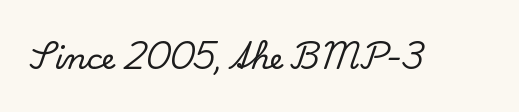
The image shows 29 px serif type; set normal letter spacing, not underlined; low stroke contrast and a small x-height.
